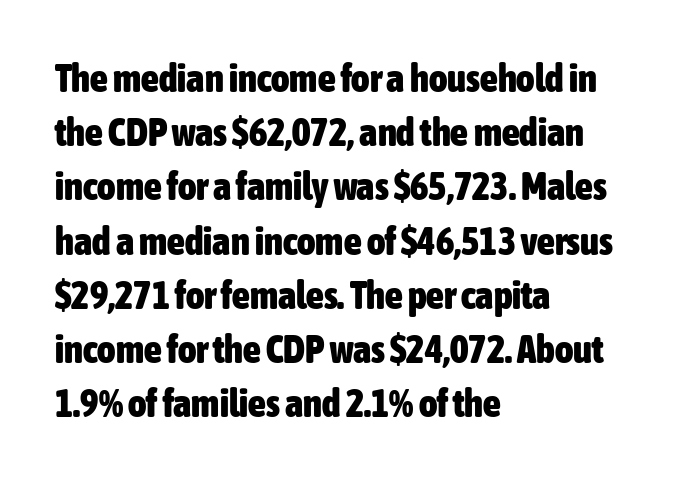
Q: Is the text bold? A: Yes.
Q: Is the text italic (slanted)? A: No, it is upright.
Q: Is the typeface a serif or a sans-serif typeface? A: Sans-serif.
Q: Is the text underlined? A: No.
Q: How is the paragraph aligned? A: Left-aligned.
Q: Is the spacing between letters normal or unusually wide? A: Normal.
Q: Is the spacing between lines tight, normal or loose? A: Normal.
Q: Width (condensed, normal, or wide)? A: Condensed.
Q: Stroke contrast? A: Low.
Q: x-height? A: Medium.
Q: Monospaced? A: No.
